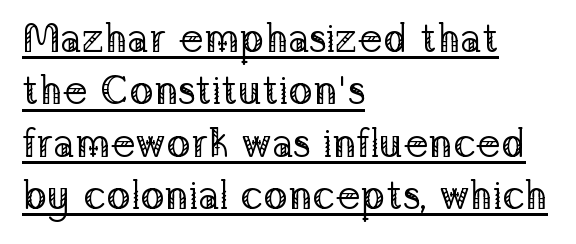
The gaps between neighbouring characters are ordinary and unremarkable. Letterform terminals end in serifs throughout the passage. Beneath each row of characters lies a ruled line. Heaviness? Minimal to ordinary, like unemphasized prose. Typeset ragged right — the left edge is the straight one.
